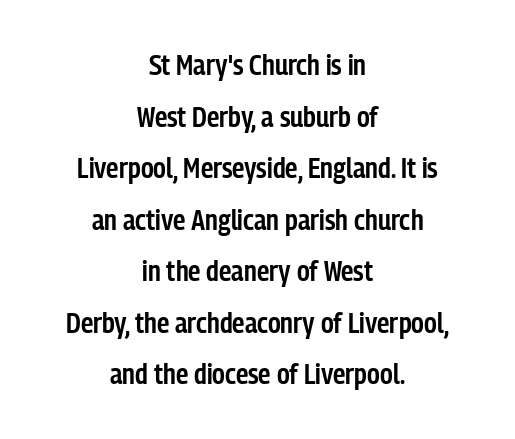
Q: Is the text bold? A: Semi-bold.
Q: Is the text italic (slanted)? A: No, it is upright.
Q: Is the typeface a serif or a sans-serif typeface? A: Sans-serif.
Q: Is the text underlined? A: No.
Q: How is the paragraph aligned? A: Centered.
Q: Is the spacing between letters normal or unusually wide? A: Normal.
Q: Width (condensed, normal, or wide)? A: Condensed.
Q: Stroke contrast? A: Low.
Q: x-height? A: Medium.
Q: Monospaced? A: No.
